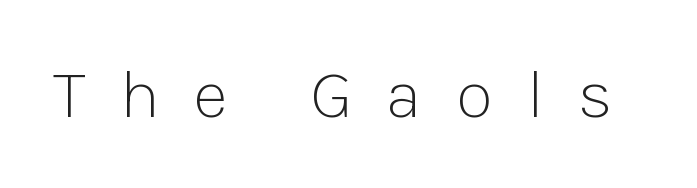
A typesetter would call this proportional, since set widths differ per character. The baseline area is clear. Is the stroke heavy? The answer is a plain regular-or-lighter. Does the type have serifs? No, each stem ends abruptly.
